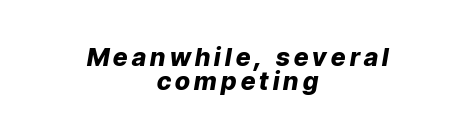
Q: Is the text bold? A: Yes.
Q: Is the text italic (slanted)? A: Yes, it leans right by about 9 degrees.
Q: Is the text underlined? A: No.
Q: How is the paragraph aligned? A: Centered.
Q: Is the spacing between lines tight, normal or loose? A: Tight.
